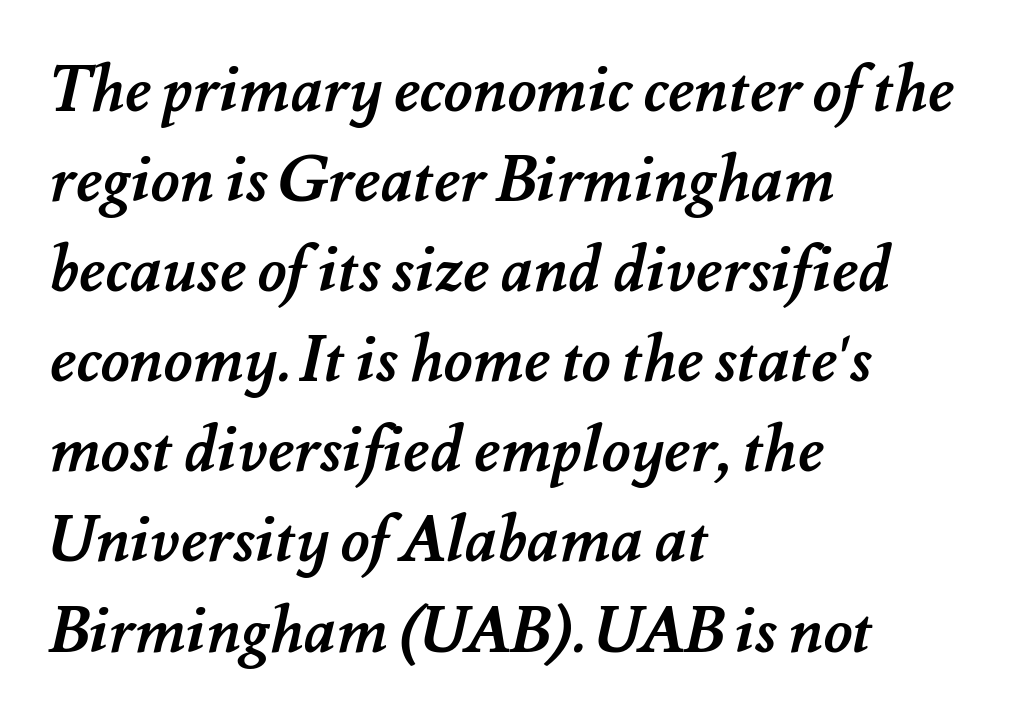
The image shows 63 px semibold type; set left-aligned, normal line spacing (1.43x), normal letter spacing, not underlined; medium stroke contrast and a small x-height.
